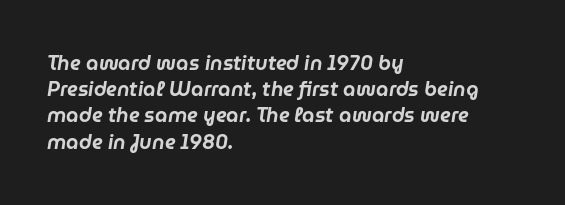
The image shows 20 px text type, italic (leaning right); set left-aligned, normal line spacing (1.31x), normal letter spacing, not underlined.
